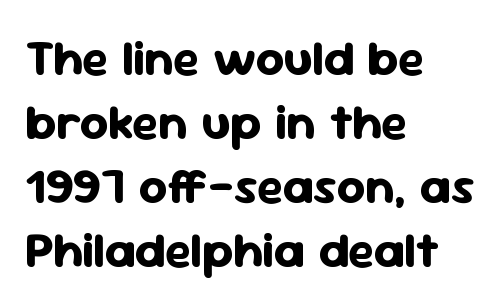
The image shows 50 px bold sans-serif type, upright; set left-aligned, normal line spacing (1.28x), normal letter spacing, not underlined; low stroke contrast and a medium x-height.
